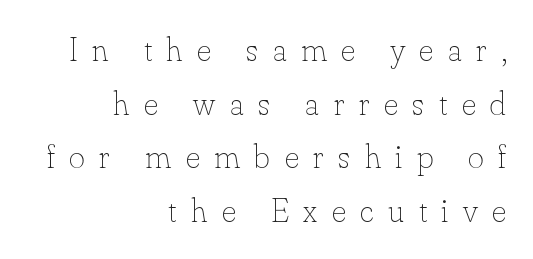
The image shows 34 px thin type, upright; set right-aligned, normal line spacing (1.58x), unusually wide letter spacing (+0.43 em), not underlined; low stroke contrast and a small x-height.
